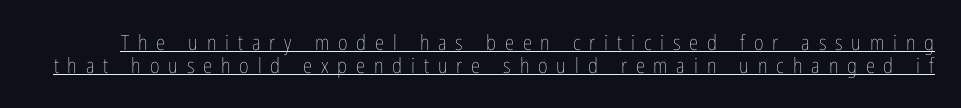
{"italic": "no", "bold": "no", "underline": "yes", "line_spacing": "tight", "line_spacing_ratio": 1.1, "letter_spacing": "wide", "letter_spacing_em": 0.42, "glyph_px": 21}
